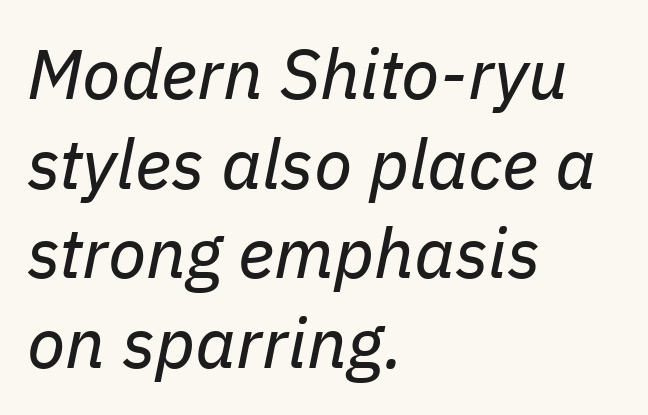
{"italic": "yes", "lean": "right", "slant_degrees": 11, "bold": "no", "weight": "regular", "width": "normal", "stroke_contrast": "low", "x_height": "medium", "monospaced": "no", "underline": "no", "align": "left", "line_spacing": "normal", "line_spacing_ratio": 1.28, "letter_spacing": "normal", "letter_spacing_em": 0.0, "glyph_px": 70}
